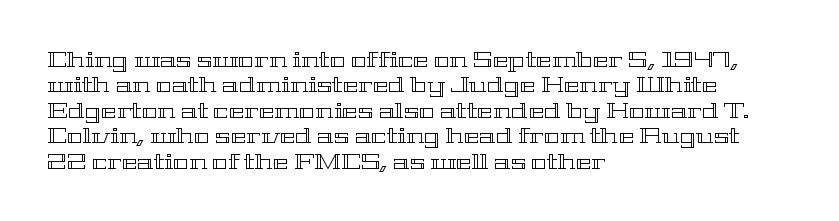
Short and long lines alike share a common starting point at left. Letters rest on an invisible, unmarked baseline. No extra tracking has been applied to these lines. Is there any slant? The stems are plumb.
